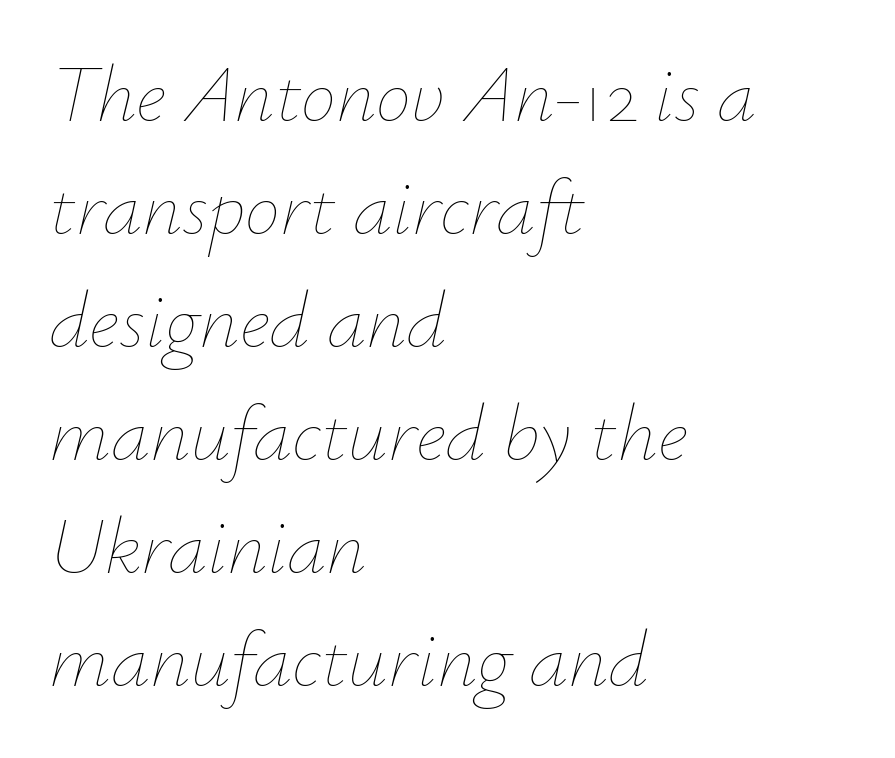
If you drew a ruler down the left edge, every line would touch it. The baseline area is clear. The gaps between neighbouring characters are ordinary and unremarkable. Weight: not bold — regular or lighter. The whole block is typeset with a tilt. This sample keeps an unexceptional amount of space between lines.
